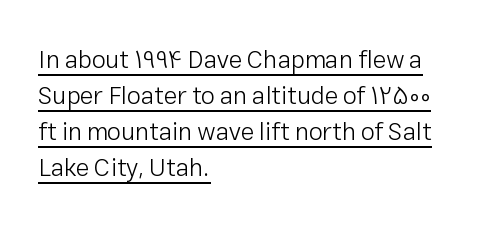
Q: Is the text bold? A: No.
Q: Is the text italic (slanted)? A: No, it is upright.
Q: Is the text underlined? A: Yes.
Q: How is the paragraph aligned? A: Left-aligned.
Q: Is the spacing between letters normal or unusually wide? A: Normal.
Q: Is the spacing between lines tight, normal or loose? A: Normal.
